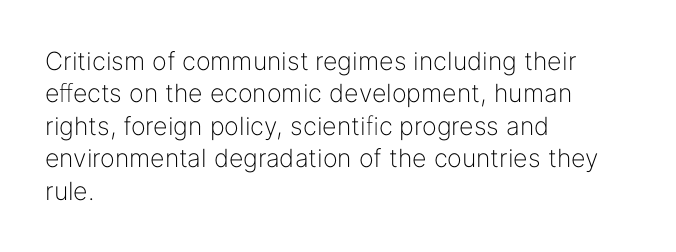
The words here are not underlined. Whoever set this chose a conventional vertical rhythm. Honestly, the letter spacing is just normal — you wouldn't notice it. Tall strokes in this sample are plumb rather than angled. Compared with a centered layout, this one pins lines to the left instead. The weight tops out at a normal text grade.
